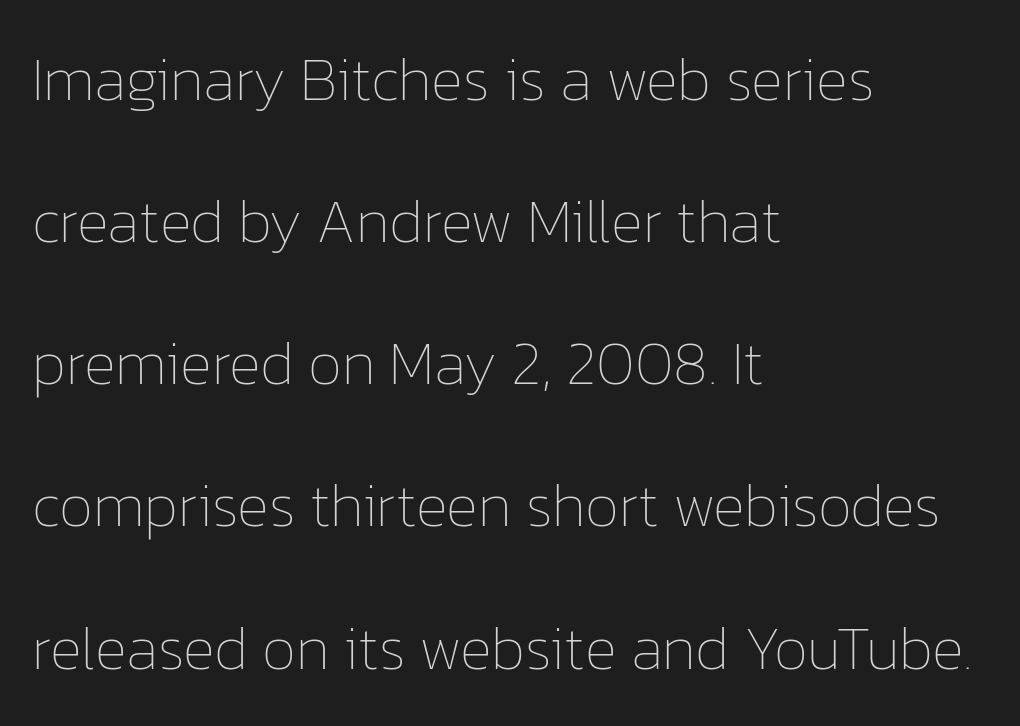
{"italic": "no", "bold": "no", "weight": "thin", "width": "normal", "stroke_contrast": "low", "x_height": "medium", "monospaced": "no", "underline": "no", "align": "left", "line_spacing": "loose", "line_spacing_ratio": 2.33, "letter_spacing": "normal", "letter_spacing_em": 0.0, "glyph_px": 61}
